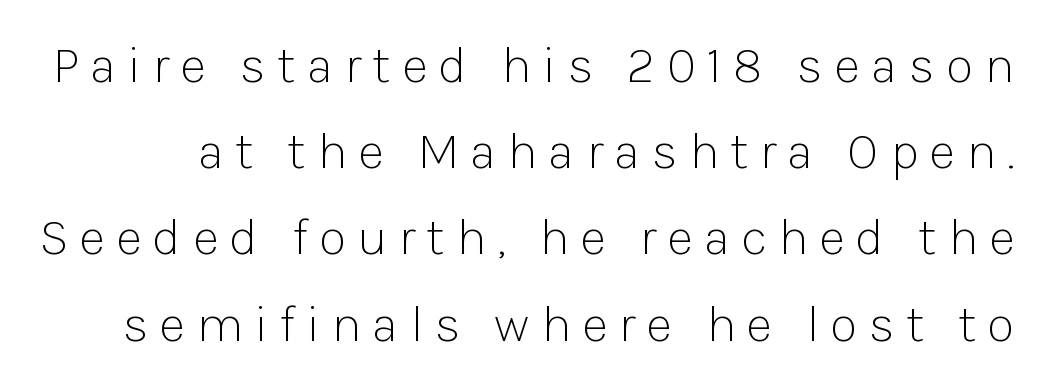
{"serif": "no", "italic": "no", "bold": "no", "weight": "light", "width": "normal", "stroke_contrast": "low", "x_height": "medium", "monospaced": "no", "underline": "no", "line_spacing": "normal", "line_spacing_ratio": 1.69, "letter_spacing": "wide", "letter_spacing_em": 0.22, "glyph_px": 51}
